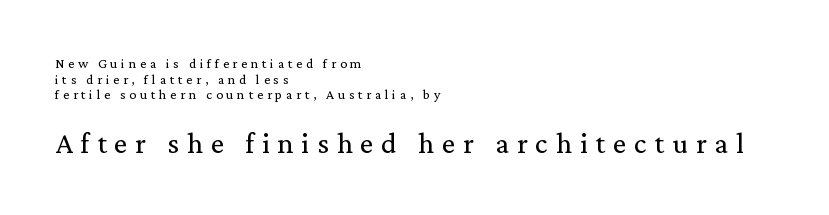
Q: Is the text bold? A: No.
Q: Is the text italic (slanted)? A: No, it is upright.
Q: Is the typeface a serif or a sans-serif typeface? A: Serif.
Q: Is the text underlined? A: No.
Q: How is the paragraph aligned? A: Left-aligned.
Q: Is the spacing between letters normal or unusually wide? A: Unusually wide.
Q: Is the spacing between lines tight, normal or loose? A: Tight.
Q: Which block of text is set in a larger size, the first (top) or the second (bottom)? A: The second (bottom) one.
Q: Width (condensed, normal, or wide)? A: Normal.
Q: Stroke contrast? A: Medium.
Q: x-height? A: Medium.
Q: Monospaced? A: No.
